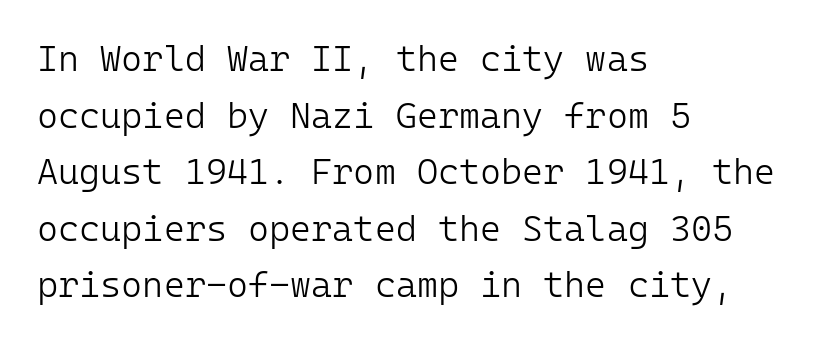
Q: Is the text bold? A: No.
Q: Is the text italic (slanted)? A: No, it is upright.
Q: Is the typeface a serif or a sans-serif typeface? A: Sans-serif.
Q: Is the text underlined? A: No.
Q: How is the paragraph aligned? A: Left-aligned.
Q: Is the spacing between letters normal or unusually wide? A: Normal.
Q: Is the spacing between lines tight, normal or loose? A: Normal.
Q: Width (condensed, normal, or wide)? A: Normal.
Q: Stroke contrast? A: Low.
Q: x-height? A: Medium.
Q: Monospaced? A: Yes.
